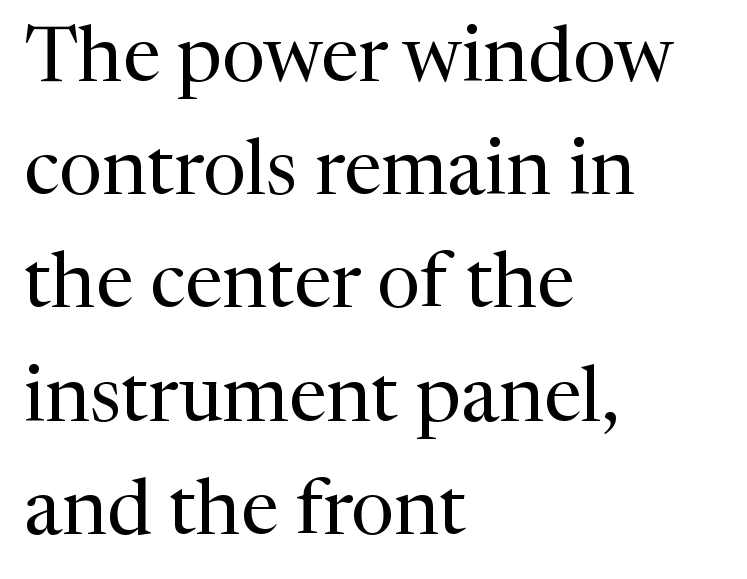
The image shows 77 px regular-weight serif type, upright; set left-aligned, normal line spacing (1.47x), normal letter spacing, not underlined; medium stroke contrast and a medium x-height.
